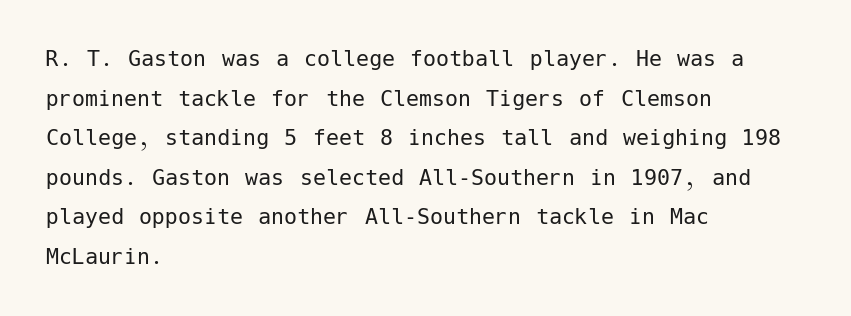
The block of text has a typical density, with ordinary space between rows. The line texture is even and compact thanks to regular tracking. Nothing heavy about these letters — not bold at all. Which margin do the lines hug? The left one — the right edge is uneven.
